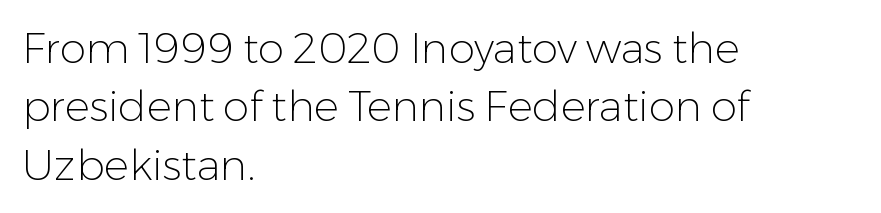
Q: Is the text bold? A: No.
Q: Is the text italic (slanted)? A: No, it is upright.
Q: Is the typeface a serif or a sans-serif typeface? A: Sans-serif.
Q: Is the text underlined? A: No.
Q: How is the paragraph aligned? A: Left-aligned.
Q: Is the spacing between letters normal or unusually wide? A: Normal.
Q: Is the spacing between lines tight, normal or loose? A: Normal.
Q: Width (condensed, normal, or wide)? A: Normal.
Q: Stroke contrast? A: Low.
Q: x-height? A: Medium.
Q: Monospaced? A: No.
